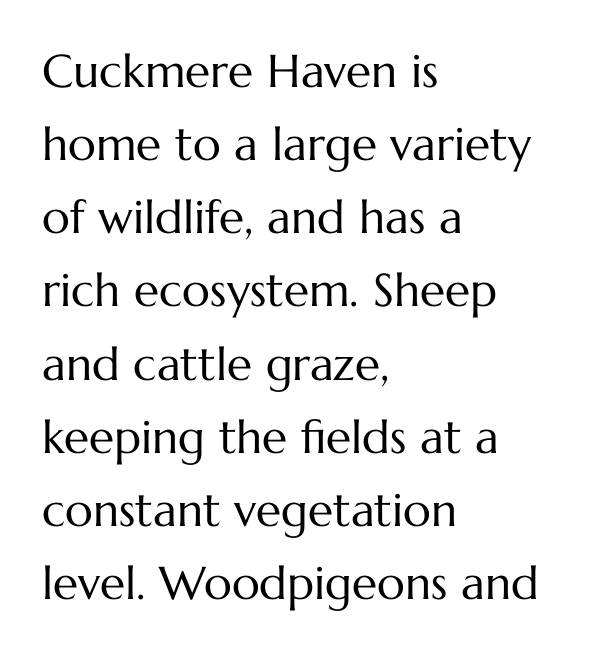
The face used here is proportionally spaced, like ordinary book or web type. The letters look calm and open, with moderate or lighter stems. Look at the tracking — it's just the regular setting, nothing added. Every character sits straight up, as roman type does. A bare baseline throughout the passage. Leftover space on each line is placed entirely after the last word.
